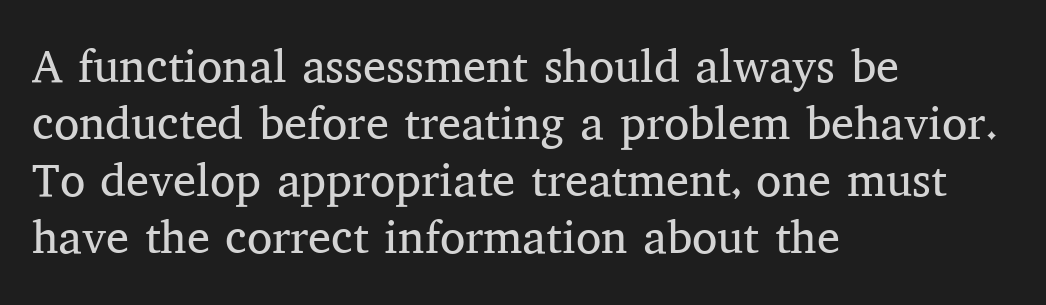
The image shows 46 px regular-weight serif type, upright; set left-aligned, line spacing 1.24x, normal letter spacing, not underlined; medium stroke contrast and a medium x-height.
